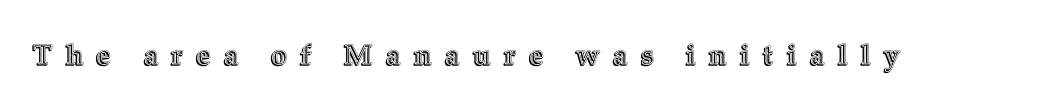
{"italic": "no", "width": "normal", "x_height": "medium", "monospaced": "no", "underline": "no", "letter_spacing": "wide", "letter_spacing_em": 0.48, "glyph_px": 28}
